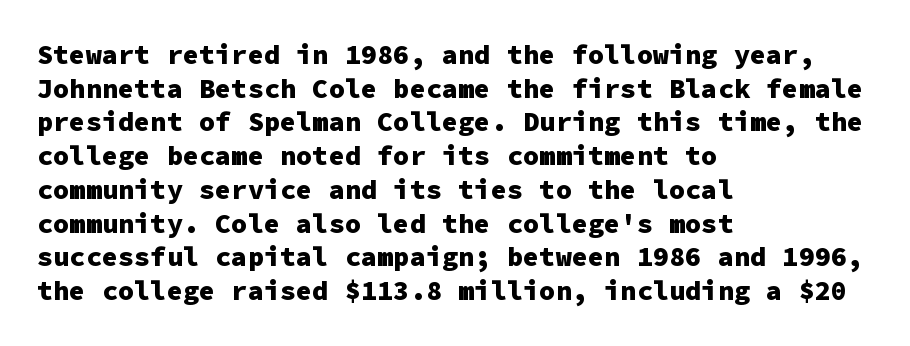
The image shows 27 px bold type, upright; set left-aligned, normal line spacing (1.25x), normal letter spacing, not underlined.
